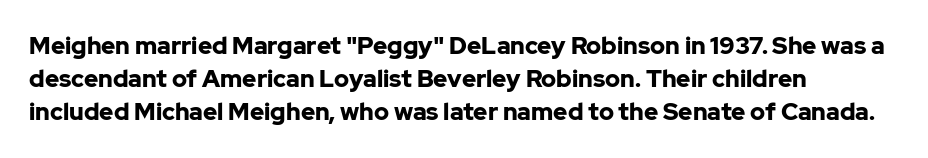
{"italic": "no", "bold": "yes", "underline": "no", "align": "left", "line_spacing": "normal", "line_spacing_ratio": 1.38, "letter_spacing": "normal", "letter_spacing_em": 0.0, "glyph_px": 24}
